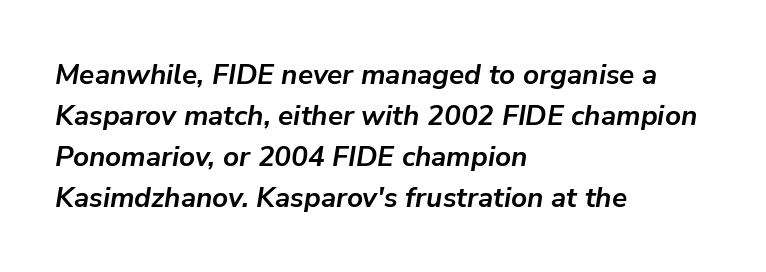
This rendering features lettering with no underline. Here the designer chose a conventional face with non-uniform glyph widths. Tracking value appears to be zero — textbook default spacing. The passage shown stacks its lines at a standard gap. The typesetter chose a ragged-right arrangement here. Thick stems and heavy bowls — unmistakably bold.
